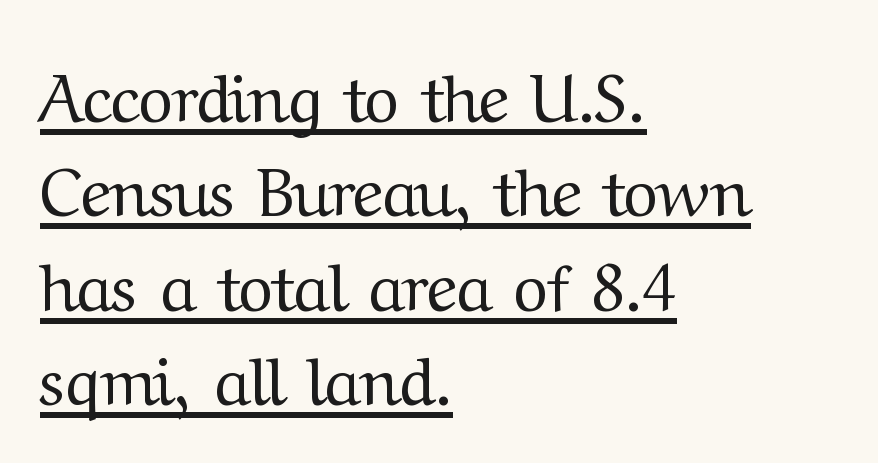
The image shows 67 px regular-weight serif type, upright; set left-aligned, normal line spacing (1.41x), normal letter spacing, underlined; medium stroke contrast and a medium x-height.
